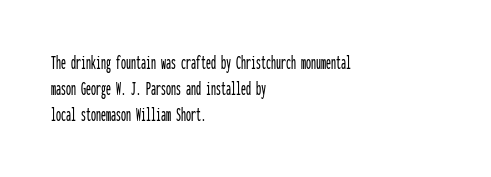
Rows of type keep a routine distance in the vertical direction. Designer's note — italics off, roman on. These lines stack with their left ends in a neat column. You could call the tracking neutral — neither tight nor loose. Each row of text sits above clean, open space.
